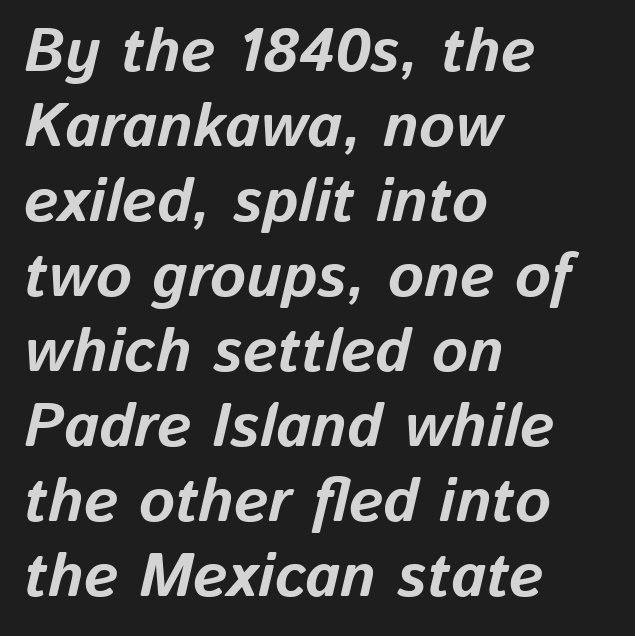
The image shows 61 px bold type, italic (leaning right); set left-aligned, line spacing 1.23x, normal letter spacing, not underlined; low stroke contrast and a medium x-height.
